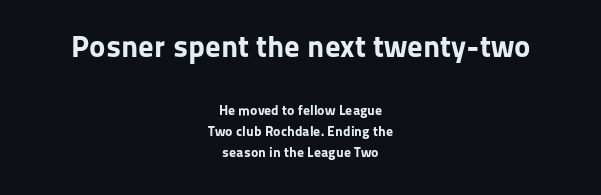
{"serif": "no", "italic": "no", "bold": "yes", "weight": "bold", "width": "normal", "stroke_contrast": "low", "x_height": "medium", "monospaced": "no", "underline": "no", "align": "center", "line_spacing": "normal", "line_spacing_ratio": 1.5, "letter_spacing": "normal", "letter_spacing_em": 0.0, "larger_block": "first", "size_ratio": 2.21, "glyph_px": 31}
